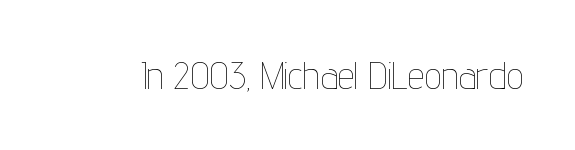
{"italic": "no", "bold": "no", "weight": "thin", "width": "condensed", "stroke_contrast": "low", "x_height": "medium", "monospaced": "no", "underline": "no", "letter_spacing": "normal", "letter_spacing_em": 0.0, "glyph_px": 38}
